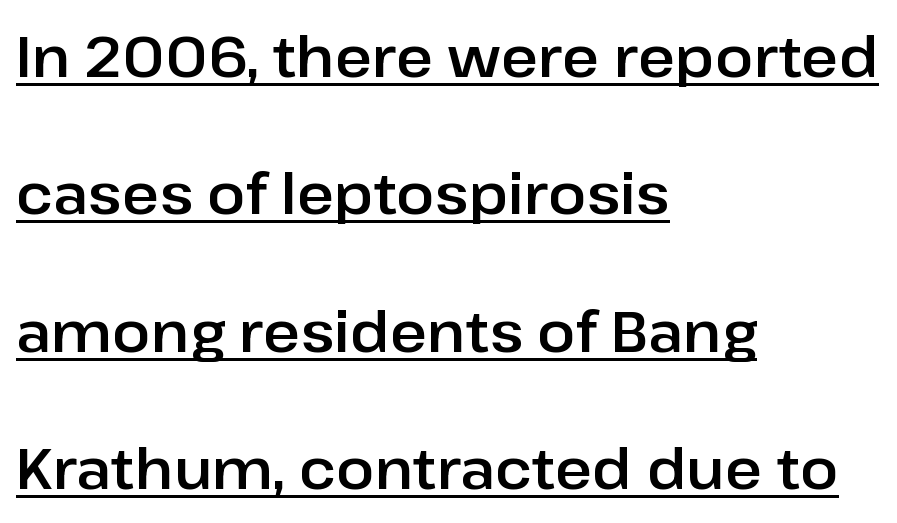
Q: Is the text italic (slanted)? A: No, it is upright.
Q: Is the typeface a serif or a sans-serif typeface? A: Sans-serif.
Q: Is the text underlined? A: Yes.
Q: How is the paragraph aligned? A: Left-aligned.
Q: Is the spacing between letters normal or unusually wide? A: Normal.
Q: Is the spacing between lines tight, normal or loose? A: Loose.
Q: Width (condensed, normal, or wide)? A: Normal.
Q: Stroke contrast? A: Low.
Q: x-height? A: Medium.
Q: Monospaced? A: No.
